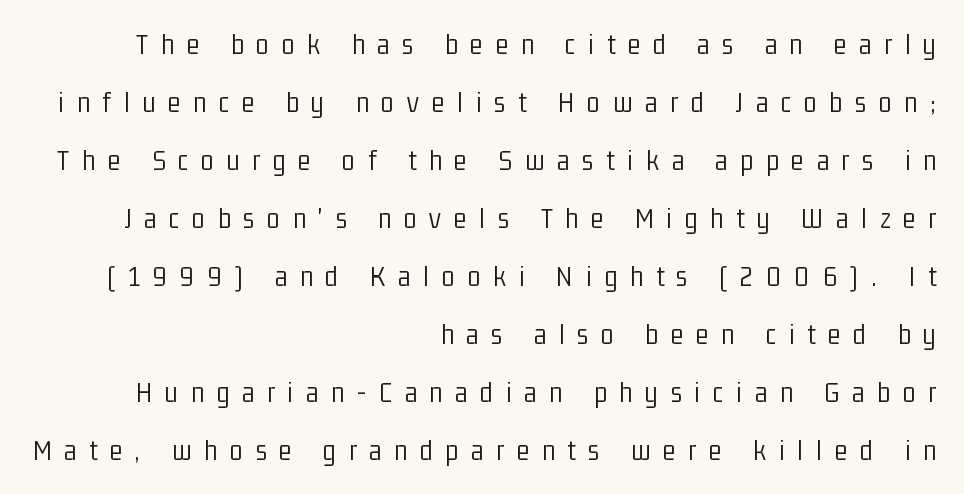
The image shows 29 px light, condensed sans-serif type, upright; set right-aligned, loose line spacing (2.0x), unusually wide letter spacing (+0.45 em), not underlined; low stroke contrast and a medium x-height.
